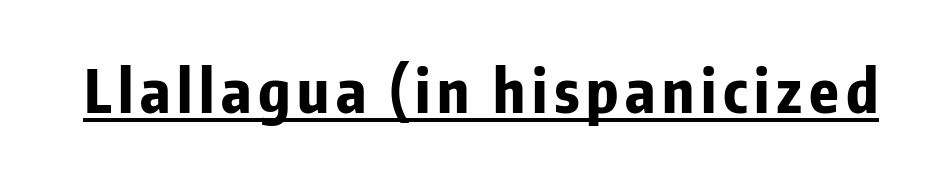
The image shows 60 px bold, condensed sans-serif type, upright; set underlined; low stroke contrast and a medium x-height.
